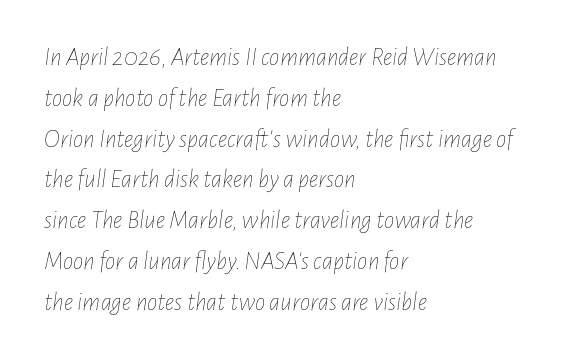
No word sits above an underline. The compositor pushed each line to the left boundary. Italic? Definitely — the glyphs are oblique. How are the letters spaced? Ordinarily, with no added tracking. These lines sit exactly where default settings would place them. Compared with a typical body face, this is equally light or lighter still.
